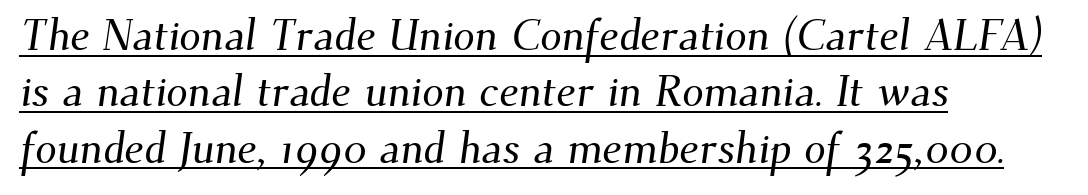
Does the type have serifs? Yes, each stem ends in a small foot. The rendered words wear a rule along their underside. Proportional: the letters do not fall into vertical columns. A typesetter would call this zero additional tracking. Reading down the block, your eye returns to a fixed left position each line. Leading: standard.
